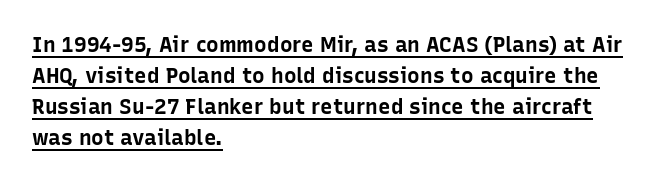
Q: Is the text bold? A: Yes.
Q: Is the text italic (slanted)? A: No, it is upright.
Q: Is the text underlined? A: Yes.
Q: How is the paragraph aligned? A: Left-aligned.
Q: Is the spacing between letters normal or unusually wide? A: Normal.
Q: Is the spacing between lines tight, normal or loose? A: Normal.
